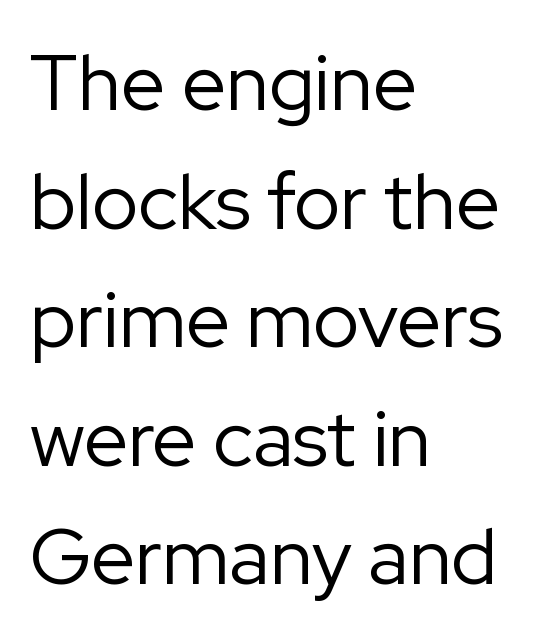
The image shows 78 px regular-weight sans-serif type, upright; set left-aligned, normal line spacing (1.52x), normal letter spacing, not underlined; low stroke contrast and a medium x-height.
